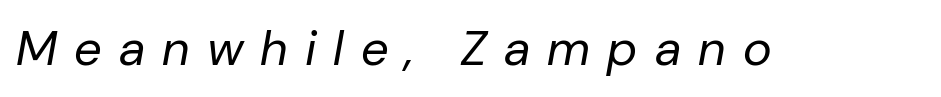
The image shows 49 px regular-weight type, italic (leaning right); set unusually wide letter spacing (+0.35 em), not underlined; low stroke contrast and a medium x-height.
